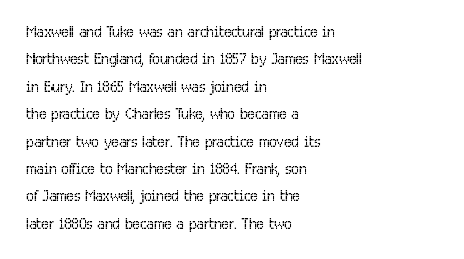
{"italic": "no", "bold": "no", "underline": "no", "align": "left", "line_spacing": "normal", "line_spacing_ratio": 1.37, "letter_spacing": "normal", "letter_spacing_em": 0.0, "glyph_px": 20}
